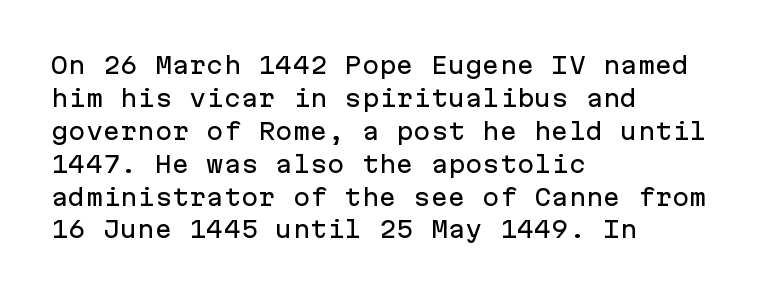
The image shows 23 px text type, upright; set left-aligned, normal line spacing (1.43x), normal letter spacing, not underlined.
